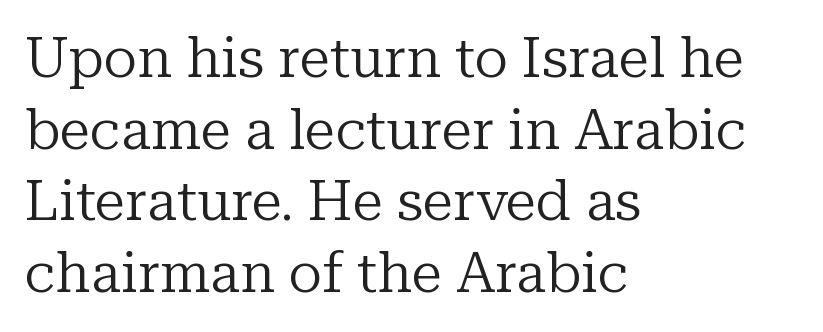
Q: Is the text bold? A: No.
Q: Is the text italic (slanted)? A: No, it is upright.
Q: Is the typeface a serif or a sans-serif typeface? A: Serif.
Q: Is the text underlined? A: No.
Q: How is the paragraph aligned? A: Left-aligned.
Q: Is the spacing between letters normal or unusually wide? A: Normal.
Q: Is the spacing between lines tight, normal or loose? A: Normal.
Q: Width (condensed, normal, or wide)? A: Normal.
Q: Stroke contrast? A: Low.
Q: x-height? A: Medium.
Q: Monospaced? A: No.
